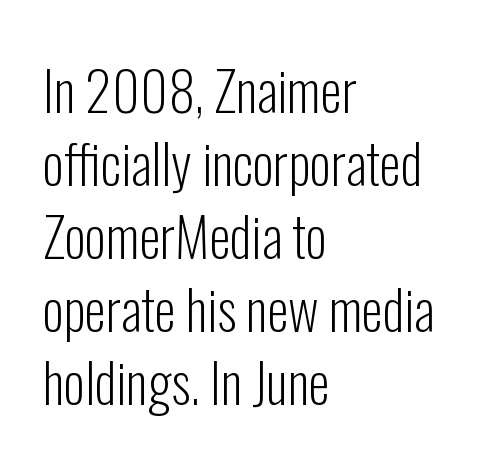
Q: Is the text bold? A: No.
Q: Is the text italic (slanted)? A: No, it is upright.
Q: Is the typeface a serif or a sans-serif typeface? A: Sans-serif.
Q: Is the text underlined? A: No.
Q: How is the paragraph aligned? A: Left-aligned.
Q: Is the spacing between letters normal or unusually wide? A: Normal.
Q: Is the spacing between lines tight, normal or loose? A: Normal.
Q: Width (condensed, normal, or wide)? A: Condensed.
Q: Stroke contrast? A: Low.
Q: x-height? A: Medium.
Q: Monospaced? A: No.
